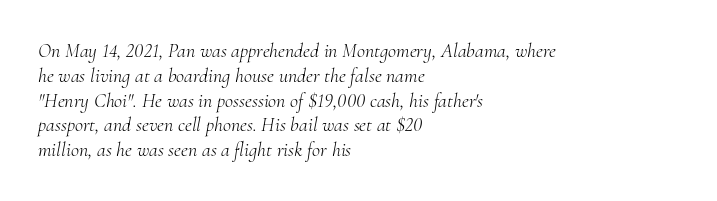
The image shows 20 px text type, italic (leaning right); set left-aligned, line spacing 1.24x, normal letter spacing, not underlined.
